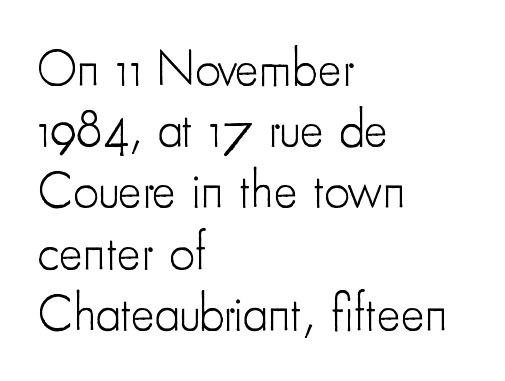
Q: Is the text bold? A: No.
Q: Is the text italic (slanted)? A: No, it is upright.
Q: Is the typeface a serif or a sans-serif typeface? A: Sans-serif.
Q: Is the text underlined? A: No.
Q: How is the paragraph aligned? A: Left-aligned.
Q: Is the spacing between letters normal or unusually wide? A: Normal.
Q: Width (condensed, normal, or wide)? A: Condensed.
Q: Stroke contrast? A: Low.
Q: x-height? A: Small.
Q: Monospaced? A: No.
